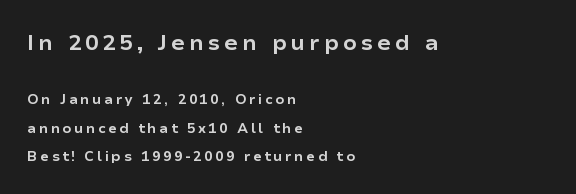
{"italic": "no", "bold": "yes", "underline": "no", "align": "left", "line_spacing": "loose", "line_spacing_ratio": 2.03, "larger_block": "first", "size_ratio": 1.57, "glyph_px": 22}
